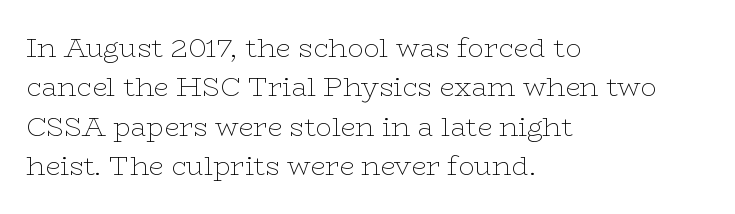
Quick note: not italic, upright. Is the stroke heavy? The answer is a plain regular-or-lighter. The setting favours the left margin, as ordinary paragraphs usually do. Has an underline been added? It has not. Tracking here is standard; glyphs follow each other at the usual distance. Line spacing here is normal.
